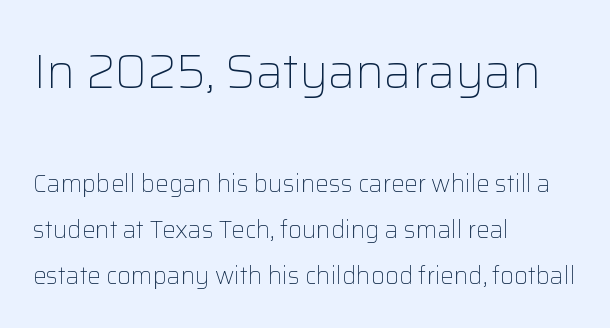
Vertical spacing — loose. Which of the two is more prominent by size? The first, at the top. Every character sits straight up, as roman type does. The lines in this sample share a left origin and differ only in where they stop. Classification — sans serif.
